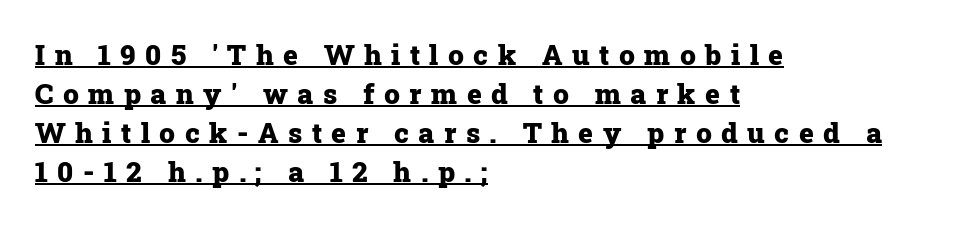
The image shows 28 px heavy serif type, upright; set left-aligned, normal line spacing (1.39x), unusually wide letter spacing (+0.34 em), underlined; low stroke contrast and a medium x-height.
